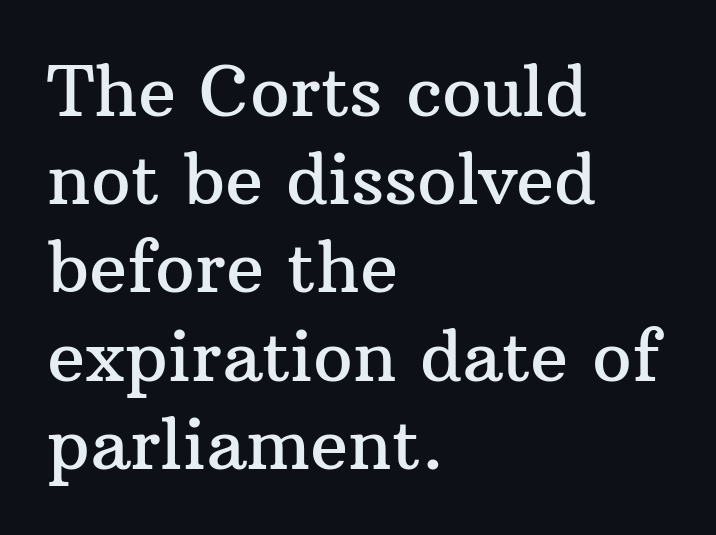
Q: Is the text italic (slanted)? A: No, it is upright.
Q: Is the typeface a serif or a sans-serif typeface? A: Serif.
Q: Is the text underlined? A: No.
Q: How is the paragraph aligned? A: Left-aligned.
Q: Is the spacing between letters normal or unusually wide? A: Normal.
Q: Is the spacing between lines tight, normal or loose? A: Normal.
Q: Width (condensed, normal, or wide)? A: Normal.
Q: Stroke contrast? A: Medium.
Q: x-height? A: Medium.
Q: Monospaced? A: No.
